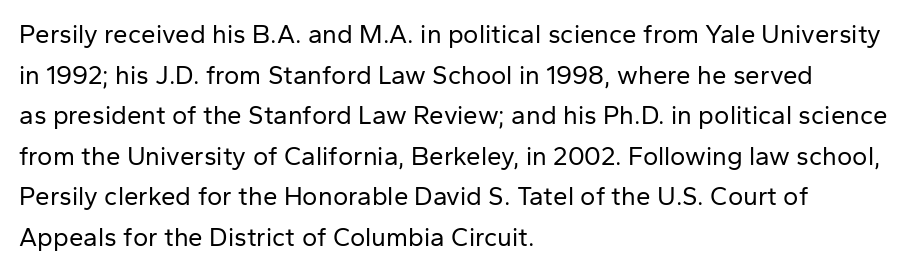
The image shows 26 px text type, upright; set left-aligned, normal line spacing (1.56x), normal letter spacing, not underlined.
